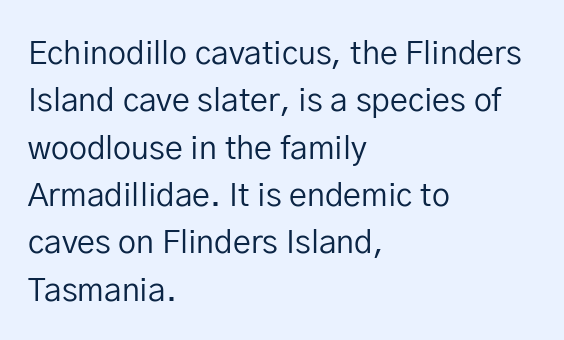
Typeset ragged right — the left edge is the straight one. Examine the stroke ends and you'll find no serifs. The strokes are not fattened; the text isn't bold. Descenders hang freely into open space. The lines sit at an ordinary, default distance from one another. The letters advance in unequal steps, a hallmark of proportional type.
